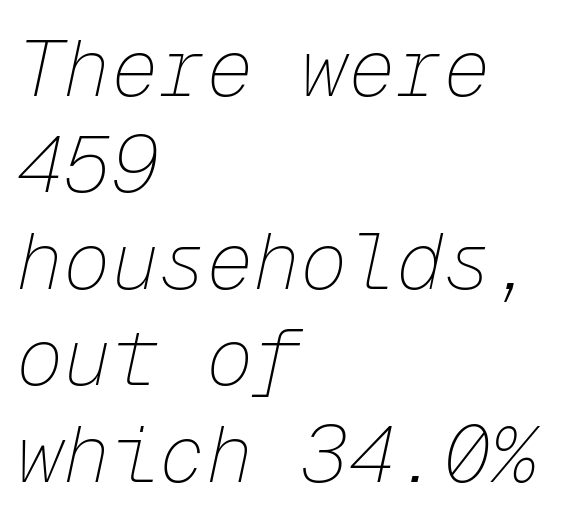
{"italic": "yes", "lean": "right", "slant_degrees": 12, "bold": "no", "weight": "thin", "width": "normal", "stroke_contrast": "low", "x_height": "medium", "monospaced": "yes", "underline": "no", "align": "left", "line_spacing_ratio": 1.22, "letter_spacing": "normal", "letter_spacing_em": 0.0, "glyph_px": 79}
